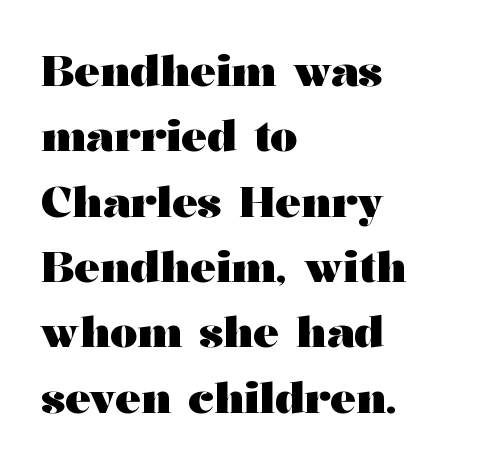
Q: Is the text bold? A: Yes.
Q: Is the text italic (slanted)? A: No, it is upright.
Q: Is the typeface a serif or a sans-serif typeface? A: Serif.
Q: Is the text underlined? A: No.
Q: How is the paragraph aligned? A: Left-aligned.
Q: Is the spacing between letters normal or unusually wide? A: Normal.
Q: Is the spacing between lines tight, normal or loose? A: Normal.
Q: Width (condensed, normal, or wide)? A: Wide.
Q: Stroke contrast? A: Medium.
Q: x-height? A: Medium.
Q: Monospaced? A: No.
